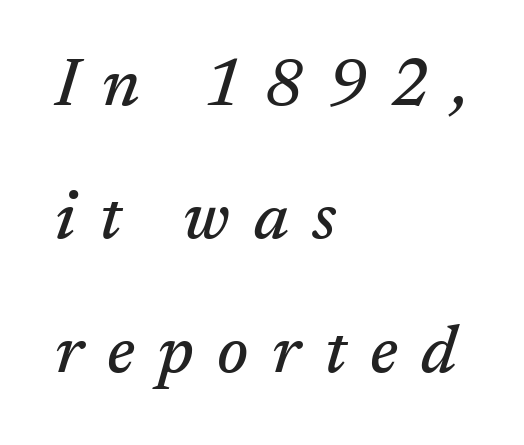
The image shows 67 px serif type, italic (leaning right); set left-aligned, loose line spacing (1.99x), unusually wide letter spacing (+0.35 em), not underlined; medium stroke contrast and a medium x-height.
